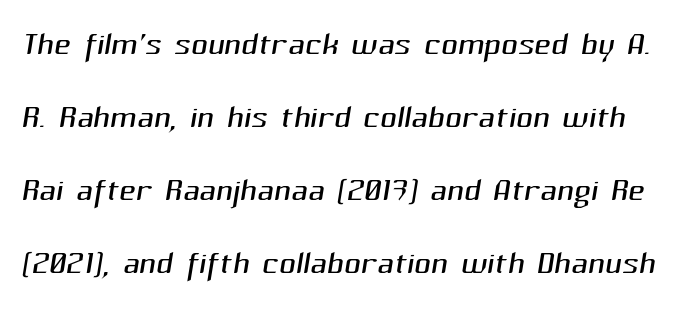
{"serif": "no", "bold": "no", "weight": "light", "width": "normal", "stroke_contrast": "medium", "x_height": "medium", "monospaced": "no", "underline": "no", "line_spacing": "normal", "line_spacing_ratio": 1.59, "letter_spacing": "normal", "letter_spacing_em": 0.0, "glyph_px": 46}
